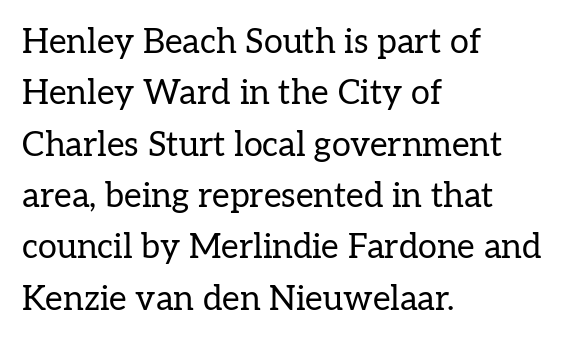
{"serif": "yes", "italic": "no", "bold": "no", "weight": "regular", "width": "normal", "stroke_contrast": "low", "x_height": "medium", "monospaced": "no", "underline": "no", "align": "left", "line_spacing": "normal", "line_spacing_ratio": 1.51, "letter_spacing": "normal", "letter_spacing_em": 0.0, "glyph_px": 34}
